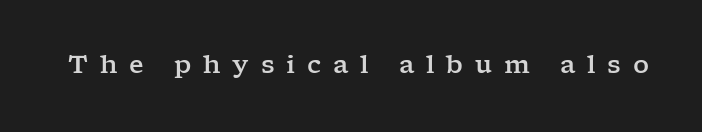
The image shows 25 px text type, upright; set unusually wide letter spacing (+0.47 em), not underlined.
